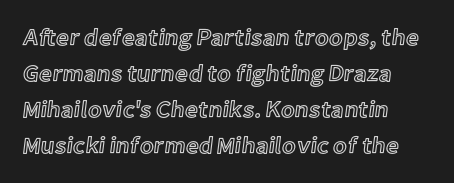
Regular leading. Check under the words: just untouched page. The type is set solid horizontally, with unmodified tracking. The paragraph has a hard left edge and a soft right edge.
